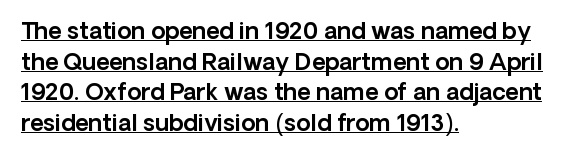
Words appear dense and cohesive because spacing is normal. Designer's note — italics off, roman on. A baseline rule has been typeset under these characters. Compared with typical paragraphs, the rows here are spaced about the same. Which margin do the lines hug? The left one — the right edge is uneven.
